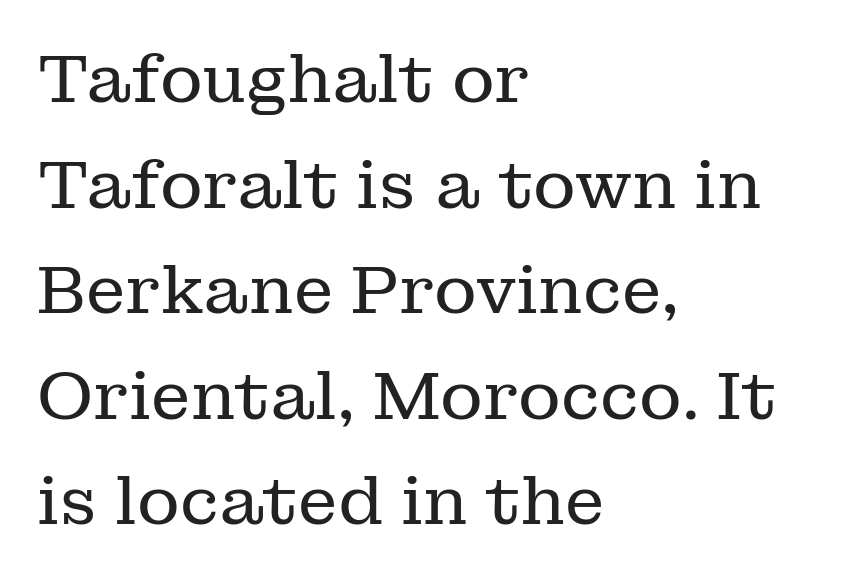
Q: Is the text bold? A: No.
Q: Is the text italic (slanted)? A: No, it is upright.
Q: Is the typeface a serif or a sans-serif typeface? A: Serif.
Q: Is the text underlined? A: No.
Q: How is the paragraph aligned? A: Left-aligned.
Q: Is the spacing between letters normal or unusually wide? A: Normal.
Q: Is the spacing between lines tight, normal or loose? A: Normal.
Q: Width (condensed, normal, or wide)? A: Normal.
Q: Stroke contrast? A: Low.
Q: x-height? A: Medium.
Q: Monospaced? A: No.
